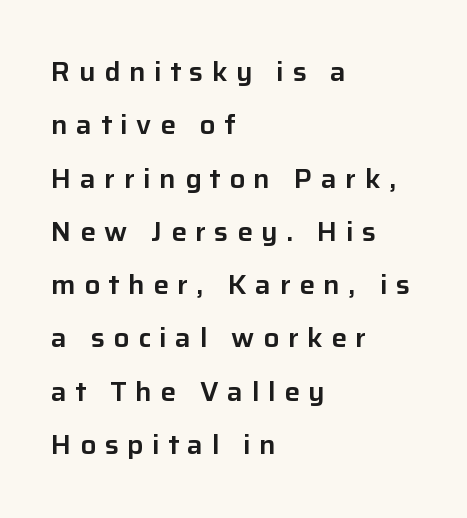
{"italic": "no", "underline": "no", "align": "left", "line_spacing": "loose", "line_spacing_ratio": 2.05, "letter_spacing": "wide", "letter_spacing_em": 0.33, "glyph_px": 26}
